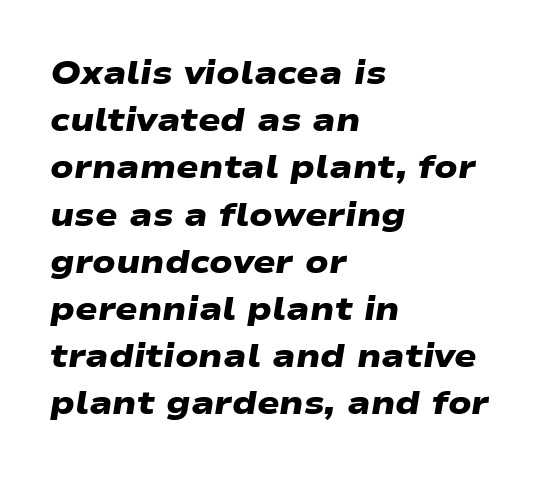
{"serif": "no", "bold": "yes", "weight": "heavy", "width": "wide", "stroke_contrast": "low", "x_height": "medium", "monospaced": "no", "underline": "no", "align": "left", "line_spacing": "normal", "line_spacing_ratio": 1.43, "letter_spacing": "normal", "letter_spacing_em": 0.0, "glyph_px": 33}
